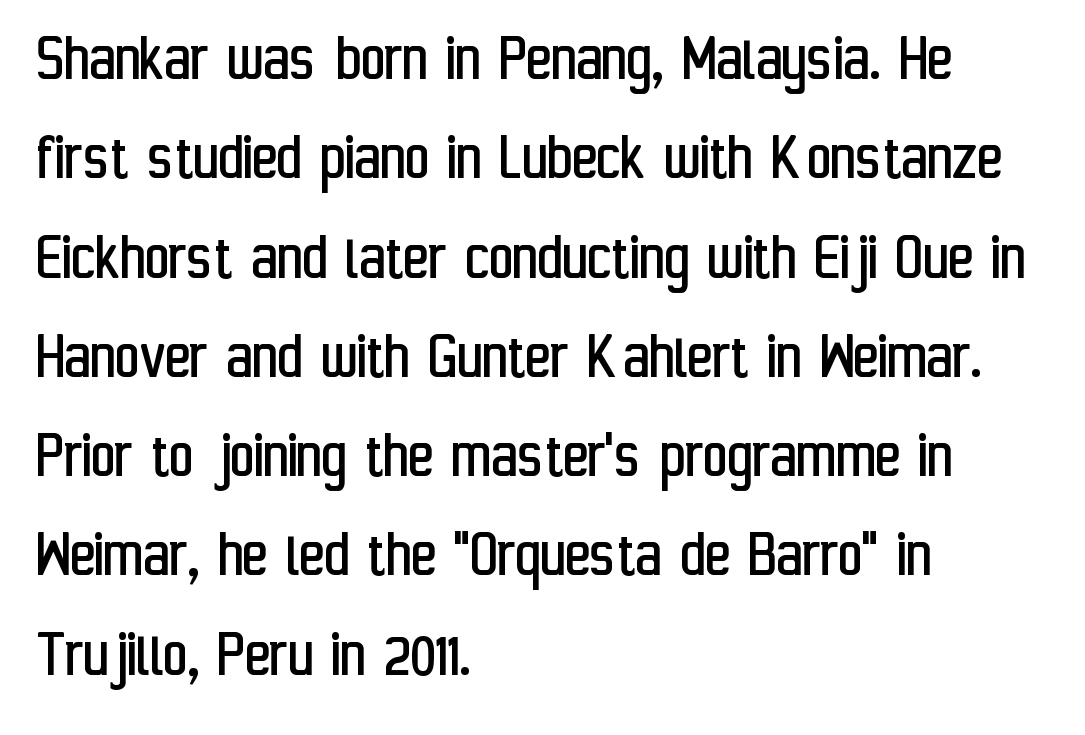
The image shows 68 px regular-weight, condensed sans-serif type, upright; set left-aligned, normal line spacing (1.46x), normal letter spacing, not underlined; low stroke contrast and a medium x-height.
